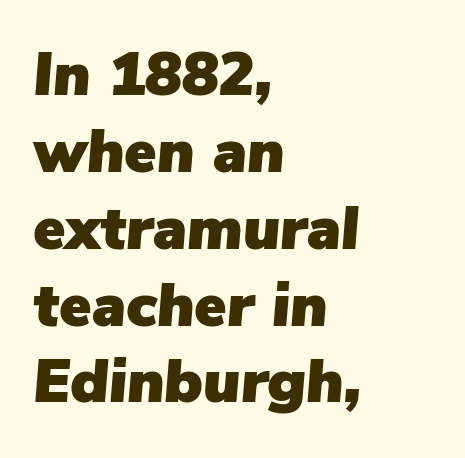
{"italic": "yes", "lean": "right", "slant_degrees": 5, "width": "normal", "stroke_contrast": "low", "x_height": "medium", "monospaced": "no", "underline": "no", "align": "left", "line_spacing": "normal", "line_spacing_ratio": 1.26, "letter_spacing": "normal", "letter_spacing_em": 0.0, "glyph_px": 61}
